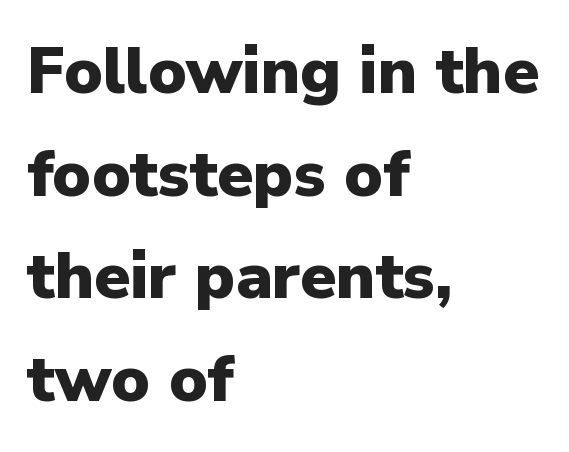
Q: Is the text bold? A: Yes.
Q: Is the text italic (slanted)? A: No, it is upright.
Q: Is the typeface a serif or a sans-serif typeface? A: Sans-serif.
Q: Is the text underlined? A: No.
Q: How is the paragraph aligned? A: Left-aligned.
Q: Is the spacing between letters normal or unusually wide? A: Normal.
Q: Is the spacing between lines tight, normal or loose? A: Normal.
Q: Width (condensed, normal, or wide)? A: Normal.
Q: Stroke contrast? A: Low.
Q: x-height? A: Medium.
Q: Monospaced? A: No.
